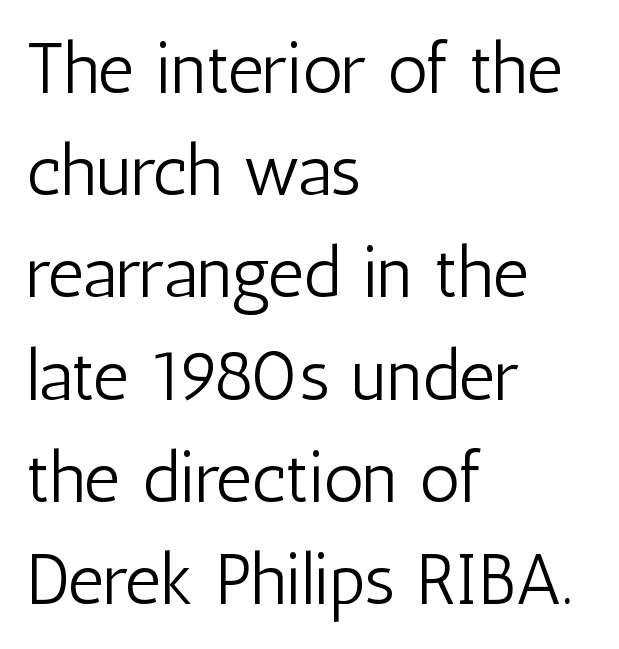
The image shows 71 px light, condensed sans-serif type, upright; set left-aligned, normal line spacing (1.44x), normal letter spacing, not underlined; low stroke contrast and a medium x-height.
